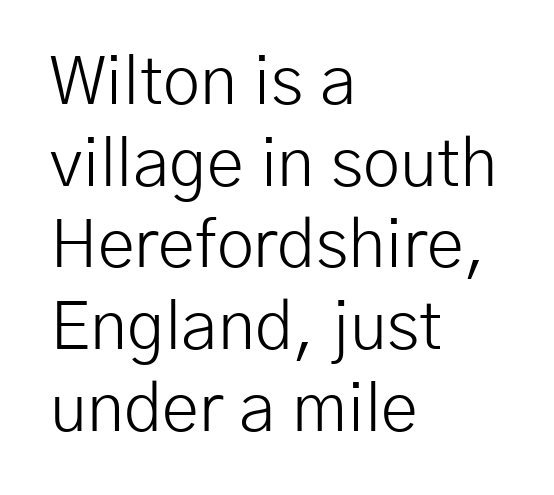
Letter spacing: default. Type without underlining. Every row of glyphs begins at an identical x-position on the left. Think of a printed novel: that variable character pitch is what you see here. Is this a sans? Yes — the strokes have no serifs. Weight: regular or lighter.
